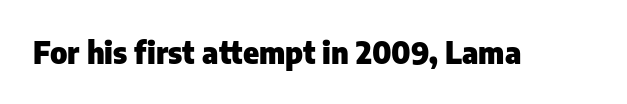
Q: Is the text bold? A: Yes.
Q: Is the text italic (slanted)? A: No, it is upright.
Q: Is the typeface a serif or a sans-serif typeface? A: Sans-serif.
Q: Is the text underlined? A: No.
Q: Is the spacing between letters normal or unusually wide? A: Normal.
Q: Width (condensed, normal, or wide)? A: Normal.
Q: Stroke contrast? A: Low.
Q: x-height? A: Medium.
Q: Monospaced? A: No.
